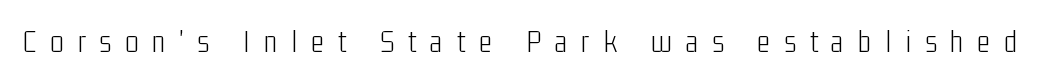
Clear beneath every line of the passage. Stroke thickness stays within the range of a standard reading face or lighter. Every stem runs plumb, perpendicular to the baseline. Each letter keeps its own natural width here, so spacing adapts to shape.
